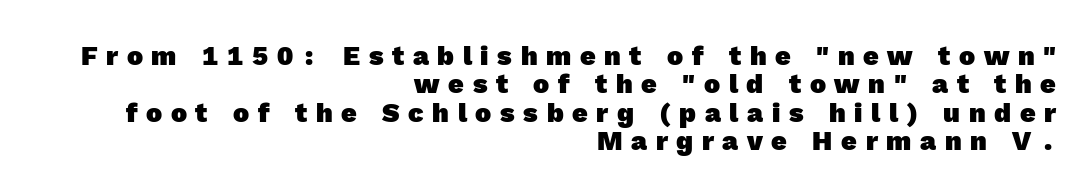
The image shows 27 px bold type; set right-aligned, tight line spacing (1.05x), unusually wide letter spacing (+0.32 em), not underlined.
